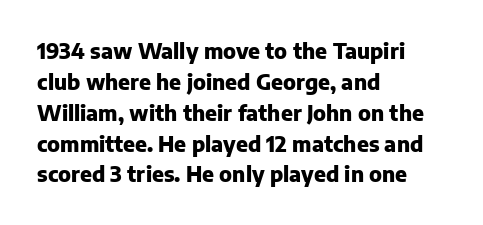
Q: Is the text bold? A: Yes.
Q: Is the text italic (slanted)? A: No, it is upright.
Q: Is the text underlined? A: No.
Q: How is the paragraph aligned? A: Left-aligned.
Q: Is the spacing between letters normal or unusually wide? A: Normal.
Q: Is the spacing between lines tight, normal or loose? A: Normal.
